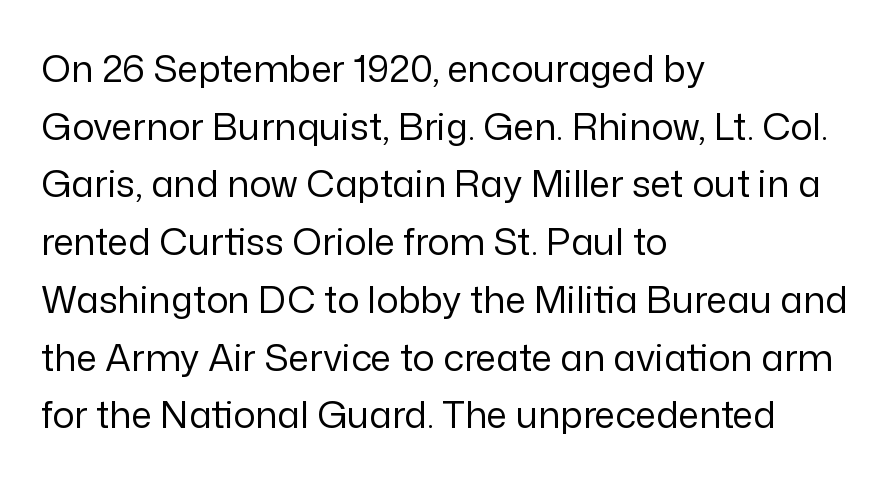
The lettering stays uniformly vertical, giving the passage a roman look. Weight class: somewhere from thin through regular. Examine the stroke ends and you'll find no serifs. Think of a printed novel: that variable character pitch is what you see here. Rows of type keep a routine distance in the vertical direction. Leftover space on each line is placed entirely after the last word.
